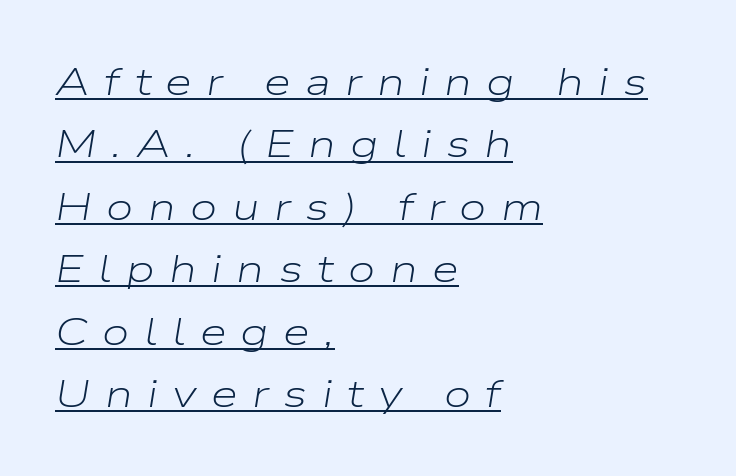
The image shows 39 px light, wide type, italic (leaning right); set left-aligned, normal line spacing (1.6x), unusually wide letter spacing (+0.37 em), underlined; low stroke contrast and a medium x-height.
